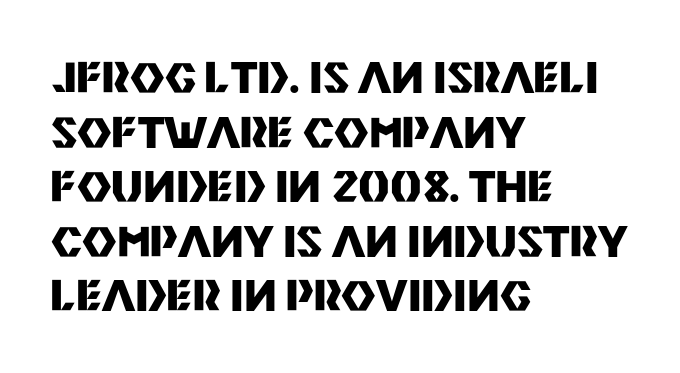
Posture: straight, roman, zero tilt. Weight: bold. Horizontally, the lines are justified to the leading edge only. The gap between lines stays unmarked. Examine the stroke ends and you'll find no serifs.
